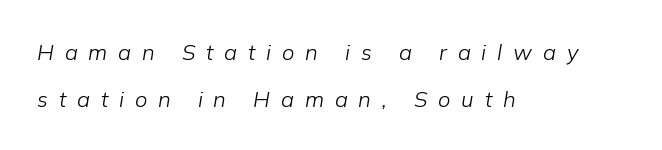
{"italic": "yes", "lean": "right", "slant_degrees": 9, "bold": "no", "underline": "no", "align": "left", "line_spacing": "loose", "line_spacing_ratio": 2.12, "letter_spacing": "wide", "letter_spacing_em": 0.49, "glyph_px": 22}
